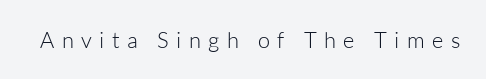
{"italic": "no", "bold": "no", "underline": "no", "letter_spacing": "wide", "letter_spacing_em": 0.34, "glyph_px": 22}
